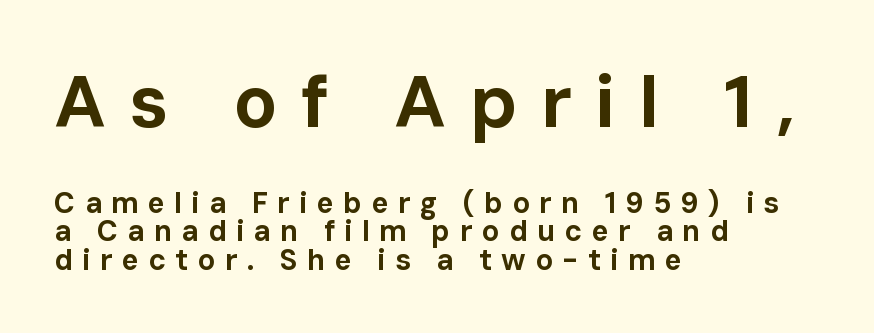
Students, observe: this is what under-led, compact text looks like. Nobody drew a line under any word here. Does the copy run flush right? No — it runs flush left. Notice how the stems are strictly vertical — no italics here.
